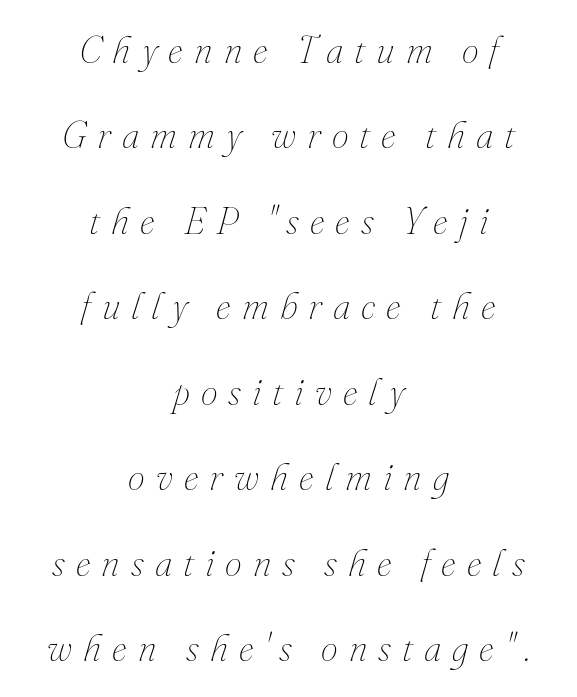
{"italic": "yes", "lean": "right", "slant_degrees": 16, "bold": "no", "weight": "thin", "width": "normal", "stroke_contrast": "medium", "x_height": "small", "monospaced": "no", "underline": "no", "align": "center", "line_spacing": "loose", "line_spacing_ratio": 2.25, "letter_spacing": "wide", "letter_spacing_em": 0.29, "glyph_px": 38}
